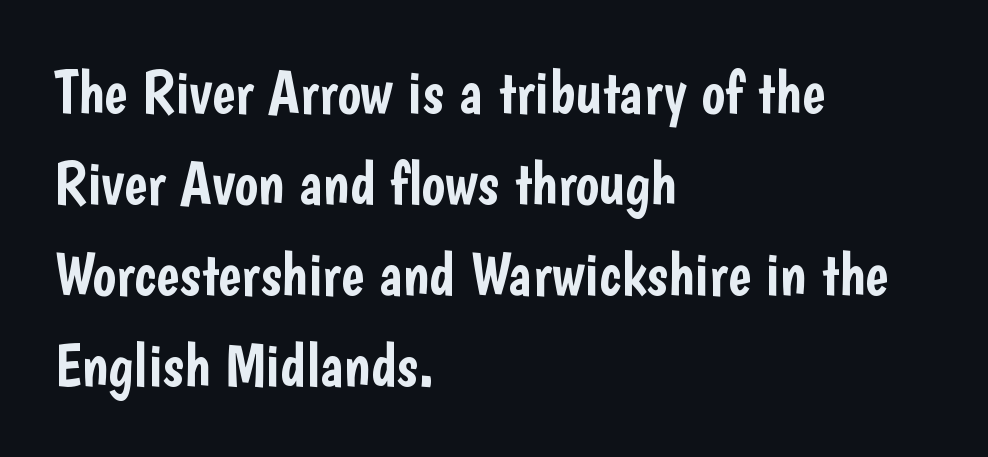
Q: Is the text italic (slanted)? A: No, it is upright.
Q: Is the typeface a serif or a sans-serif typeface? A: Sans-serif.
Q: Is the text underlined? A: No.
Q: How is the paragraph aligned? A: Left-aligned.
Q: Is the spacing between letters normal or unusually wide? A: Normal.
Q: Is the spacing between lines tight, normal or loose? A: Normal.
Q: Width (condensed, normal, or wide)? A: Condensed.
Q: Stroke contrast? A: Low.
Q: x-height? A: Medium.
Q: Monospaced? A: No.
